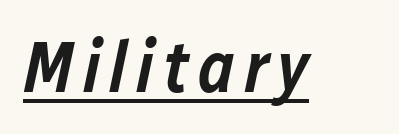
Q: Is the text bold? A: Semi-bold.
Q: Is the text italic (slanted)? A: Yes, it leans right by about 12 degrees.
Q: Is the text underlined? A: Yes.
Q: Width (condensed, normal, or wide)? A: Normal.
Q: Stroke contrast? A: Low.
Q: x-height? A: Medium.
Q: Monospaced? A: No.
